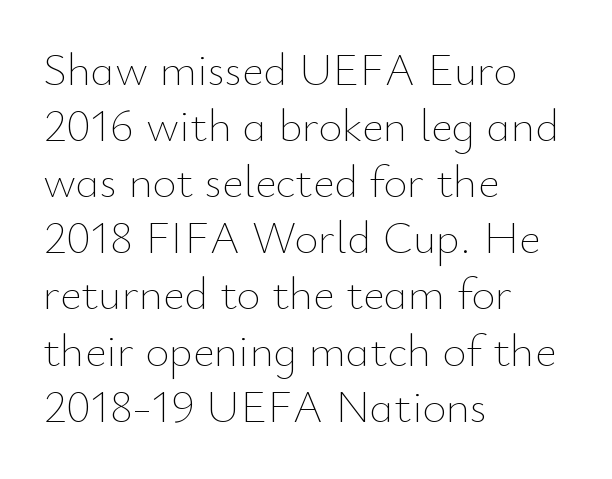
{"italic": "no", "bold": "no", "weight": "thin", "width": "normal", "stroke_contrast": "low", "x_height": "small", "monospaced": "no", "underline": "no", "align": "left", "line_spacing_ratio": 1.22, "letter_spacing": "normal", "letter_spacing_em": 0.0, "glyph_px": 46}
